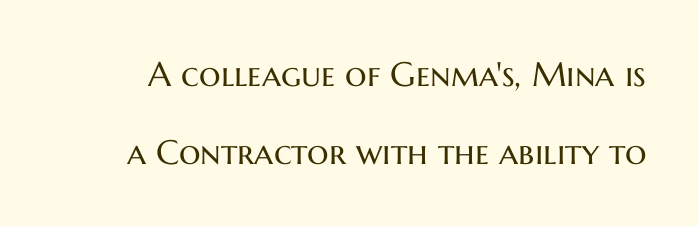
The image shows 34 px regular-weight sans-serif type, upright; set loose line spacing (2.29x), normal letter spacing, not underlined; medium stroke contrast and a medium x-height.
